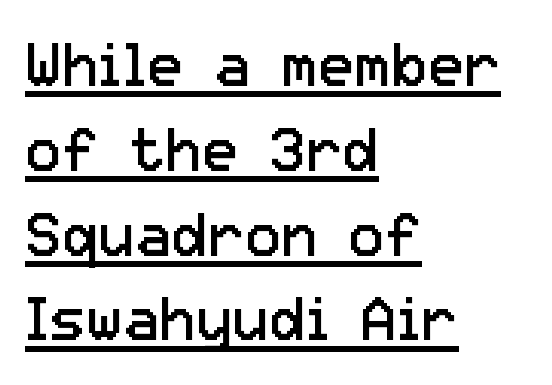
The image shows 61 px regular-weight sans-serif type, upright; set left-aligned, normal line spacing (1.39x), normal letter spacing, underlined; low stroke contrast and a medium x-height.
